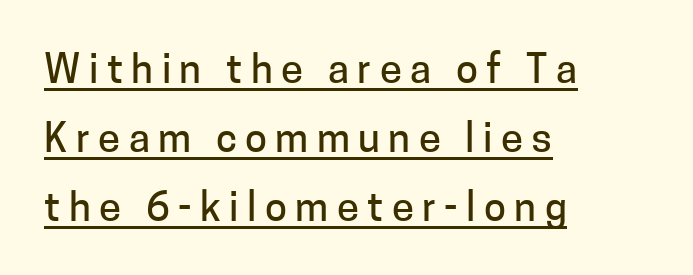
The specimen reads as upright at a glance. A student would call this left alignment; a typographer would say flush left, rag right. In terms of letterspacing, this is a distinctly airy, spread setting. Like a heading marked for emphasis, these lines bear an underscore. The face used here is proportionally spaced, like ordinary book or web type.
